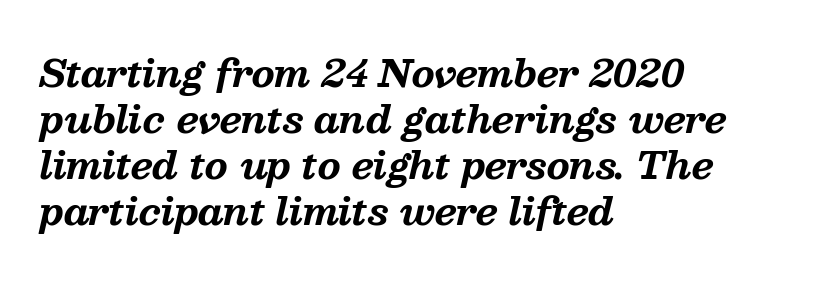
The image shows 37 px bold serif type, italic (leaning right); set left-aligned, line spacing 1.24x, normal letter spacing, not underlined; medium stroke contrast and a medium x-height.
